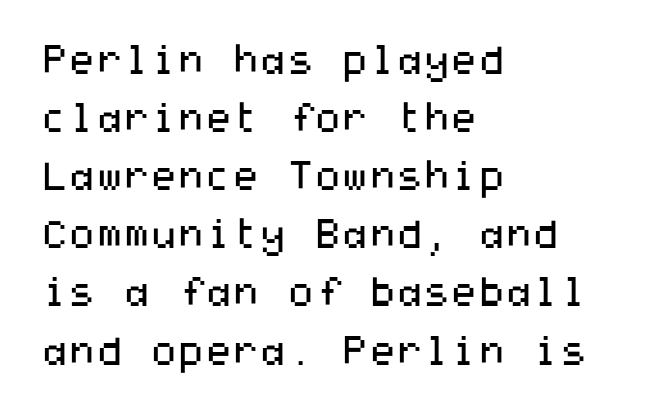
{"serif": "no", "italic": "no", "bold": "no", "weight": "regular", "width": "wide", "stroke_contrast": "medium", "x_height": "medium", "underline": "no", "align": "left", "line_spacing": "normal", "line_spacing_ratio": 1.49, "letter_spacing": "normal", "letter_spacing_em": 0.0, "glyph_px": 39}
